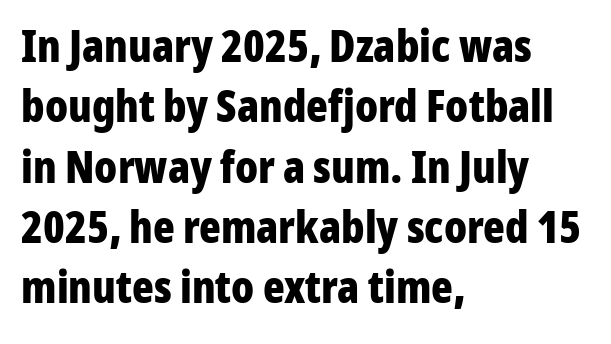
{"serif": "no", "italic": "no", "bold": "yes", "weight": "bold", "width": "condensed", "stroke_contrast": "low", "x_height": "medium", "monospaced": "no", "underline": "no", "align": "left", "line_spacing": "normal", "line_spacing_ratio": 1.34, "letter_spacing": "normal", "letter_spacing_em": 0.0, "glyph_px": 45}
